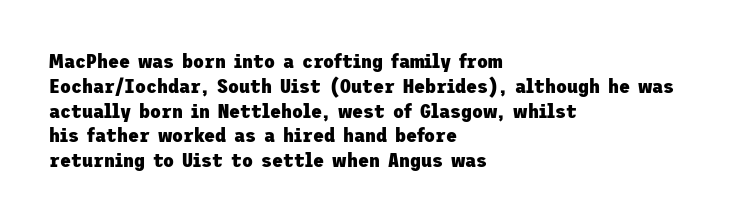
Line starts are locked; line ends wander. Tracking value appears to be zero — textbook default spacing. Style check: upright. Rule under the text: the space is simply empty. Heavy-handed strokes throughout: this text is bold.
